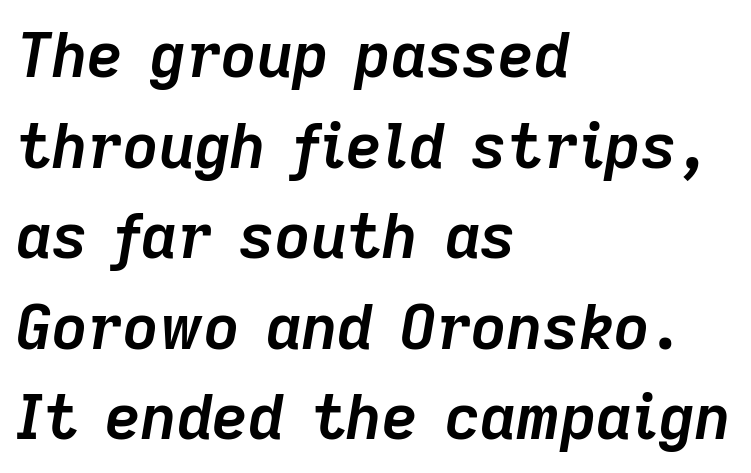
{"italic": "yes", "lean": "right", "slant_degrees": 9, "bold": "yes", "weight": "semibold", "width": "normal", "stroke_contrast": "low", "x_height": "medium", "monospaced": "no", "underline": "no", "align": "left", "line_spacing": "normal", "line_spacing_ratio": 1.46, "letter_spacing": "normal", "letter_spacing_em": 0.0, "glyph_px": 62}
